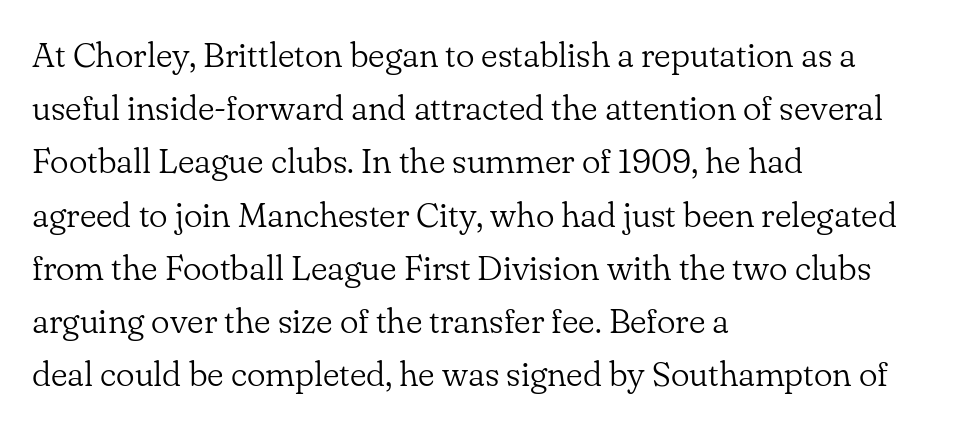
Q: Is the text bold? A: No.
Q: Is the text italic (slanted)? A: No, it is upright.
Q: Is the typeface a serif or a sans-serif typeface? A: Serif.
Q: Is the text underlined? A: No.
Q: How is the paragraph aligned? A: Left-aligned.
Q: Is the spacing between letters normal or unusually wide? A: Normal.
Q: Is the spacing between lines tight, normal or loose? A: Normal.
Q: Width (condensed, normal, or wide)? A: Normal.
Q: Stroke contrast? A: Low.
Q: x-height? A: Small.
Q: Monospaced? A: No.
